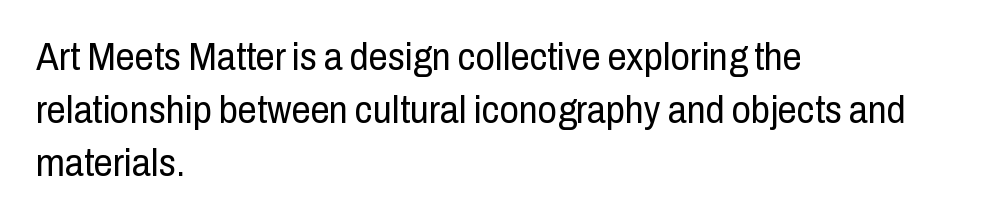
Q: Is the text bold? A: No.
Q: Is the text italic (slanted)? A: No, it is upright.
Q: Is the typeface a serif or a sans-serif typeface? A: Sans-serif.
Q: Is the text underlined? A: No.
Q: How is the paragraph aligned? A: Left-aligned.
Q: Is the spacing between letters normal or unusually wide? A: Normal.
Q: Is the spacing between lines tight, normal or loose? A: Normal.
Q: Width (condensed, normal, or wide)? A: Condensed.
Q: Stroke contrast? A: Low.
Q: x-height? A: Medium.
Q: Monospaced? A: No.
